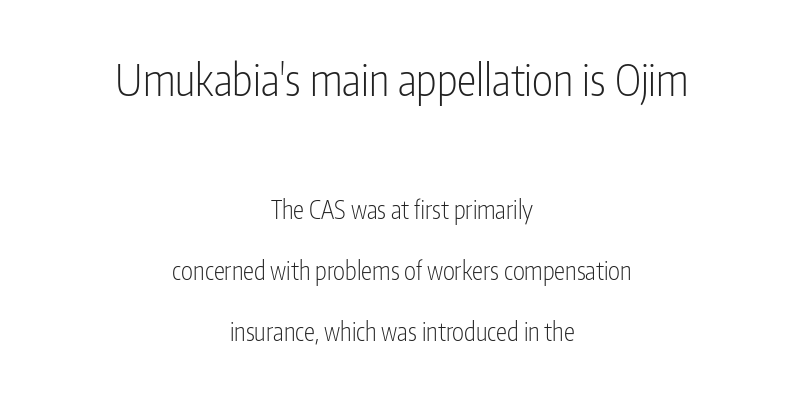
{"serif": "no", "italic": "no", "bold": "no", "weight": "light", "width": "condensed", "stroke_contrast": "low", "x_height": "medium", "monospaced": "no", "underline": "no", "align": "center", "line_spacing": "loose", "line_spacing_ratio": 2.45, "letter_spacing": "normal", "letter_spacing_em": 0.0, "larger_block": "first", "size_ratio": 1.76, "glyph_px": 44}
